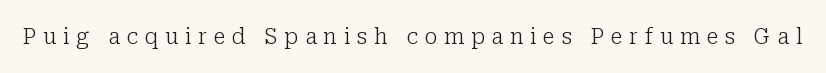
Loose tracking; the words dissolve into strings of separated letters. The font sits on the lighter half of the weight spectrum, regular included. The string is rendered with underlining switched off. Posture: vertical.
